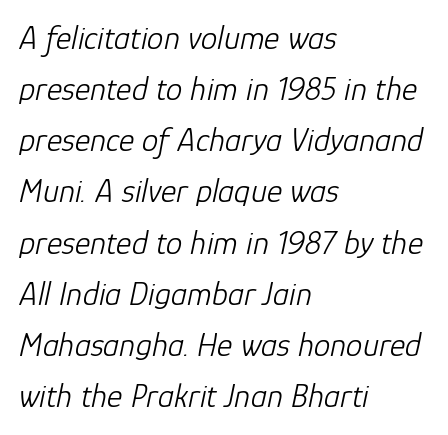
Q: Is the text bold? A: No.
Q: Is the text italic (slanted)? A: Yes, it leans right by about 12 degrees.
Q: Is the text underlined? A: No.
Q: How is the paragraph aligned? A: Left-aligned.
Q: Is the spacing between letters normal or unusually wide? A: Normal.
Q: Is the spacing between lines tight, normal or loose? A: Normal.
Q: Width (condensed, normal, or wide)? A: Normal.
Q: Stroke contrast? A: Low.
Q: x-height? A: Medium.
Q: Monospaced? A: No.
